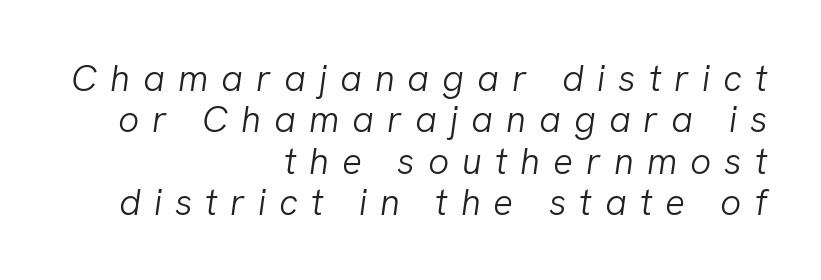
{"italic": "yes", "lean": "right", "slant_degrees": 8, "bold": "no", "weight": "light", "width": "normal", "stroke_contrast": "low", "x_height": "medium", "monospaced": "no", "underline": "no", "align": "right", "line_spacing": "tight", "line_spacing_ratio": 1.12, "letter_spacing": "wide", "letter_spacing_em": 0.35, "glyph_px": 37}
